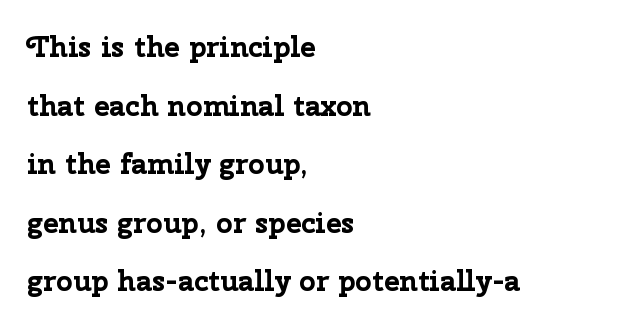
The image shows 29 px bold sans-serif type, upright; set left-aligned, loose line spacing (2.02x), normal letter spacing, not underlined; low stroke contrast and a medium x-height.
